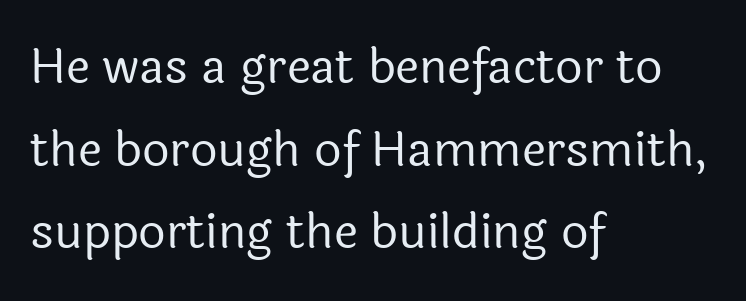
The image shows 48 px regular-weight sans-serif type, upright; set left-aligned, line spacing 1.72x, normal letter spacing, not underlined; a medium x-height.
